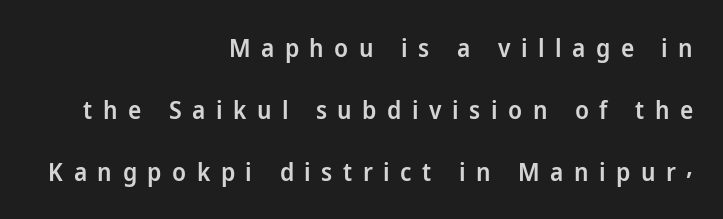
The image shows 25 px text type, upright; set right-aligned, loose line spacing (2.48x), unusually wide letter spacing (+0.42 em), not underlined.
